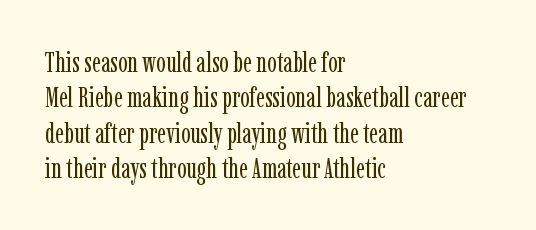
The image shows 28 px regular-weight, condensed serif type, upright; set left-aligned, normal line spacing (1.26x), normal letter spacing, not underlined; low stroke contrast and a medium x-height.
